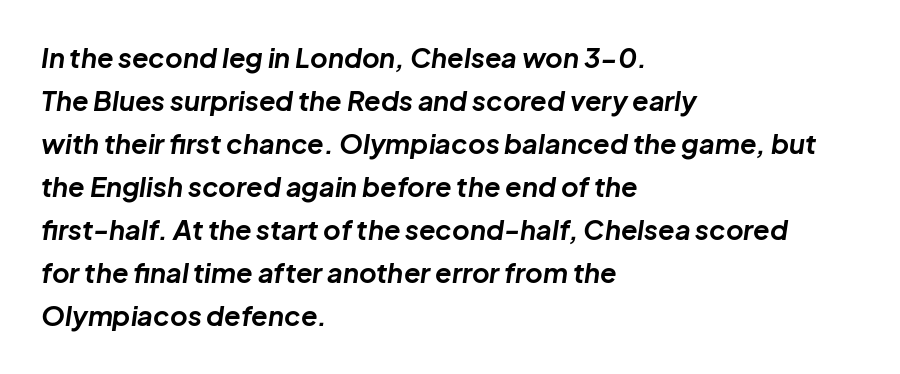
{"italic": "yes", "lean": "right", "slant_degrees": 8, "bold": "yes", "underline": "no", "align": "left", "line_spacing": "normal", "line_spacing_ratio": 1.59, "letter_spacing": "normal", "letter_spacing_em": 0.0, "glyph_px": 27}
